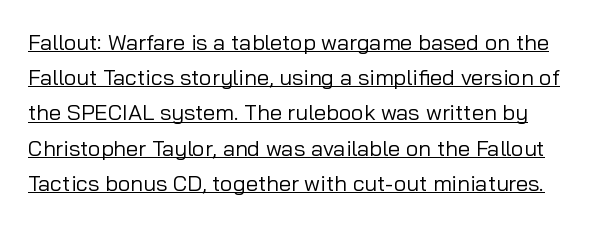
{"italic": "no", "bold": "no", "underline": "yes", "line_spacing": "normal", "line_spacing_ratio": 1.6, "letter_spacing": "normal", "letter_spacing_em": 0.0, "glyph_px": 22}
